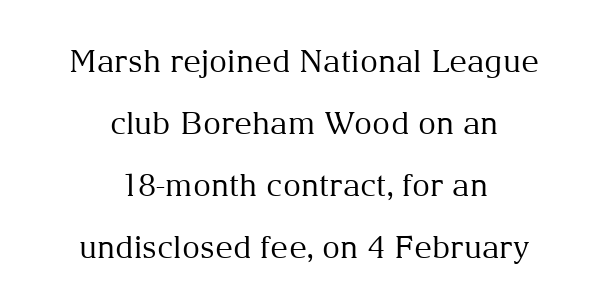
{"serif": "yes", "italic": "no", "bold": "no", "weight": "regular", "width": "normal", "stroke_contrast": "medium", "x_height": "medium", "monospaced": "no", "underline": "no", "align": "center", "line_spacing": "loose", "line_spacing_ratio": 2.0, "letter_spacing": "normal", "letter_spacing_em": 0.0, "glyph_px": 31}
